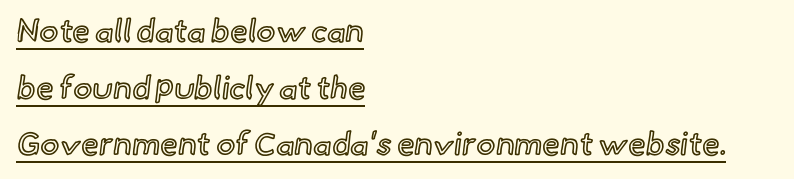
These lines are rendered in a variable-pitch font. Characters follow at the spacing the type designer built in. The text block is weighted toward the left margin, trailing off unevenly rightward. A typographer would call this underscored text.
